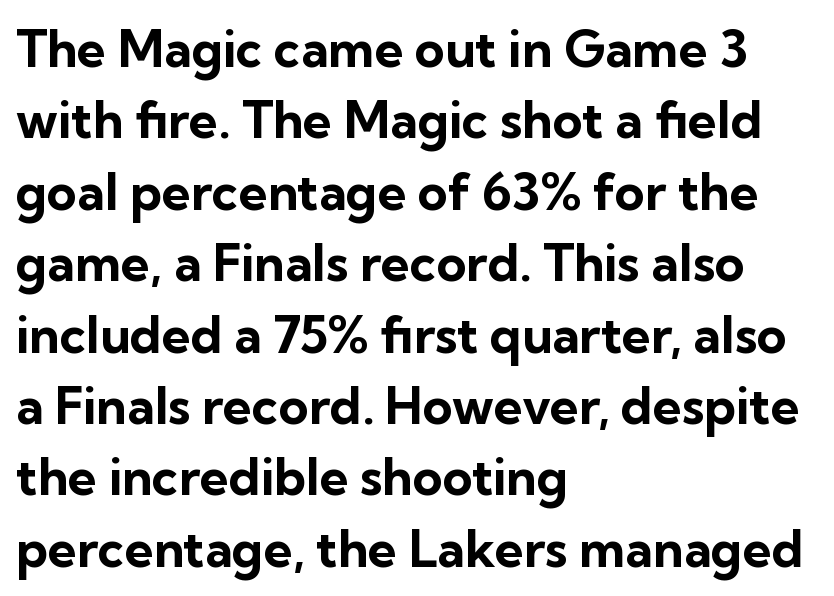
Q: Is the text bold? A: Yes.
Q: Is the text italic (slanted)? A: No, it is upright.
Q: Is the typeface a serif or a sans-serif typeface? A: Sans-serif.
Q: Is the text underlined? A: No.
Q: How is the paragraph aligned? A: Left-aligned.
Q: Is the spacing between letters normal or unusually wide? A: Normal.
Q: Is the spacing between lines tight, normal or loose? A: Normal.
Q: Width (condensed, normal, or wide)? A: Normal.
Q: Stroke contrast? A: Low.
Q: x-height? A: Medium.
Q: Monospaced? A: No.
